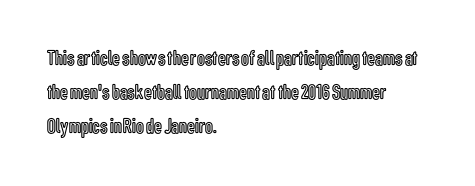
The image shows 22 px text type, upright; set left-aligned, normal line spacing (1.55x), normal letter spacing, not underlined.
